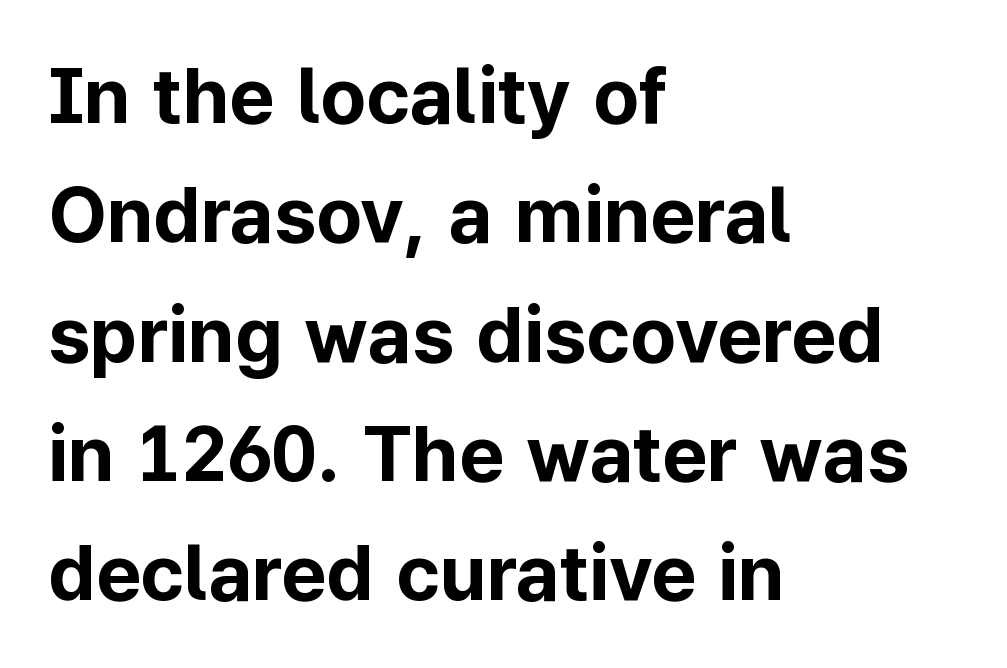
Each new line begins a customary step beneath the previous one. Each letter keeps its own natural width here, so spacing adapts to shape. Unmarked baselines from the first word to the last. The typesetter chose a ragged-right arrangement here. Is this a sans? Yes — the strokes have no serifs. Compared with an ordinary text face, these strokes are far heavier — a full bold.
